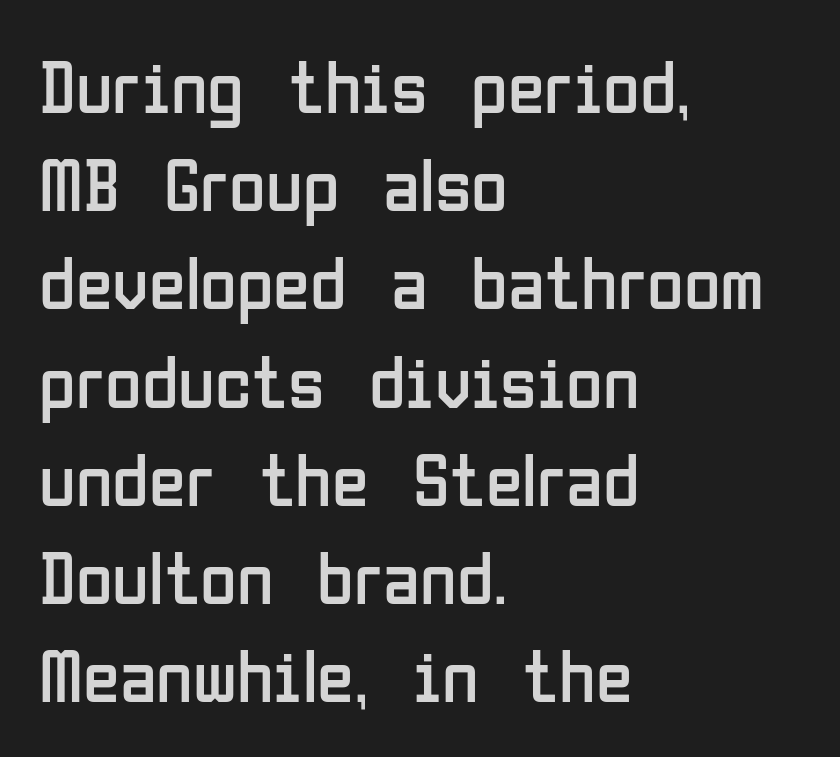
Q: Is the text bold? A: No.
Q: Is the text italic (slanted)? A: No, it is upright.
Q: Is the typeface a serif or a sans-serif typeface? A: Sans-serif.
Q: Is the text underlined? A: No.
Q: How is the paragraph aligned? A: Left-aligned.
Q: Is the spacing between letters normal or unusually wide? A: Normal.
Q: Is the spacing between lines tight, normal or loose? A: Normal.
Q: Width (condensed, normal, or wide)? A: Condensed.
Q: Stroke contrast? A: Low.
Q: x-height? A: Medium.
Q: Monospaced? A: No.
